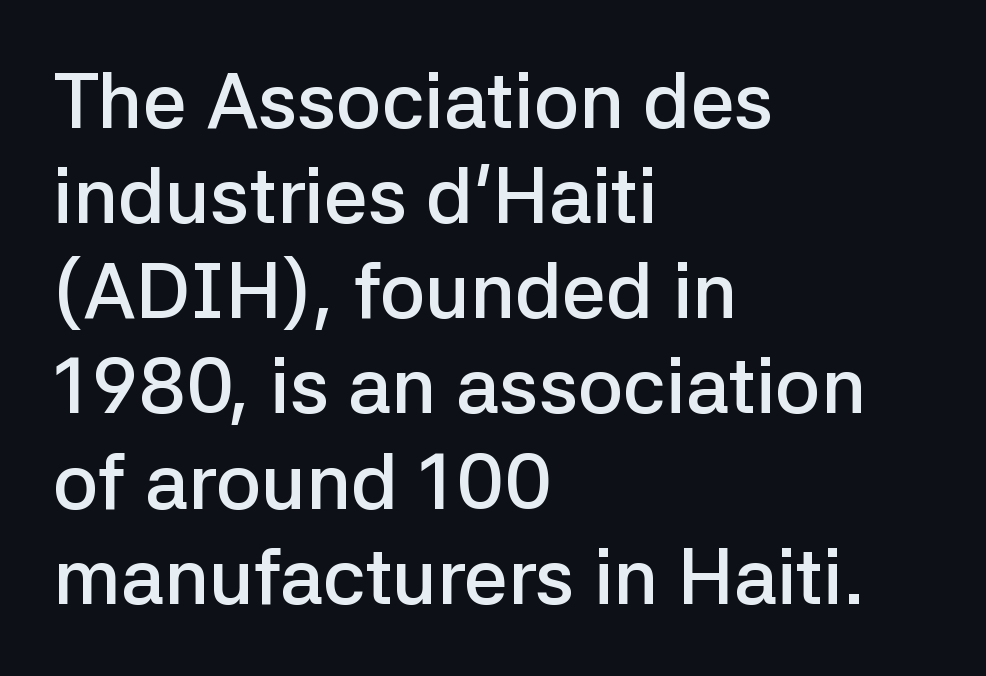
Between one letter and the next there's only the usual sliver of space. These lines are rendered in a variable-pitch font. A semibold gives these letters moderate extra thickness, short of bold. What kind of face is this? One without serifs — a sans.
